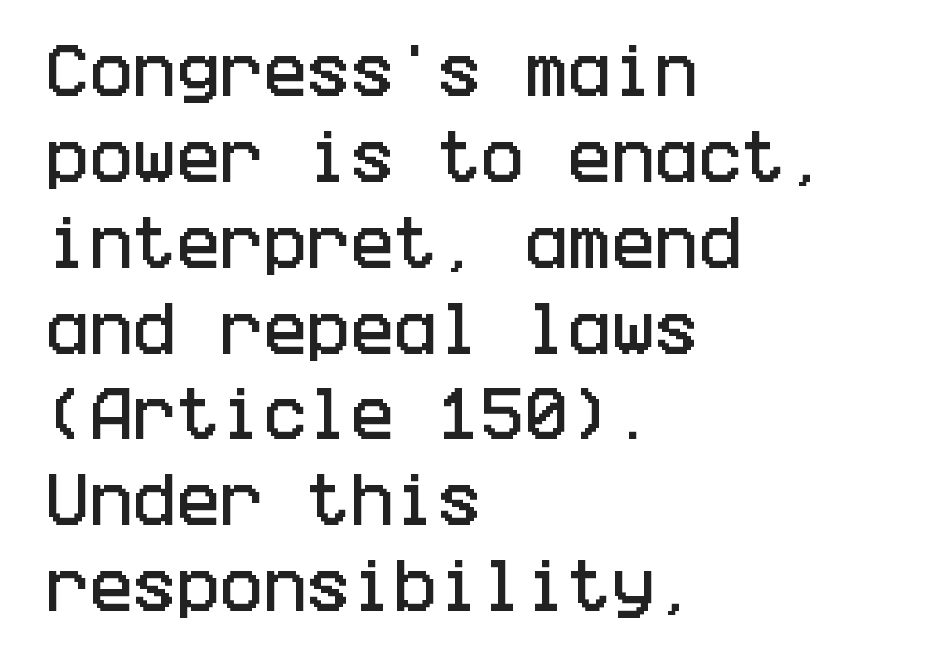
The image shows 58 px condensed sans-serif type, upright; set left-aligned, normal line spacing (1.48x), normal letter spacing, not underlined; low stroke contrast and a large x-height.
